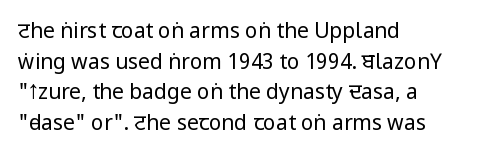
{"italic": "no", "bold": "no", "underline": "no", "align": "left", "line_spacing": "normal", "line_spacing_ratio": 1.46, "letter_spacing": "normal", "letter_spacing_em": 0.0, "glyph_px": 21}
